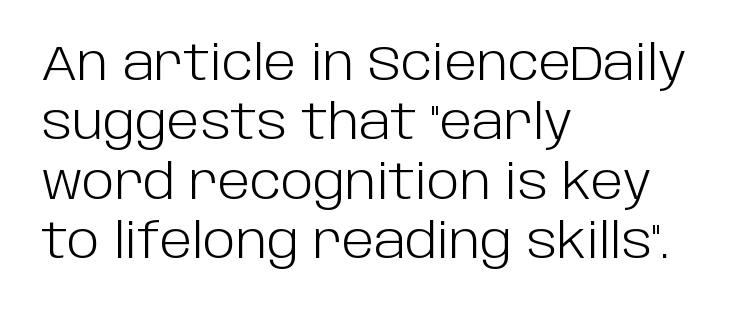
The designer went with a sans here, leaving each stem footless. Italic: no, the glyphs are upright roman. The string is rendered with underlining switched off. Is the type heavy? It reads as light-to-regular instead.
